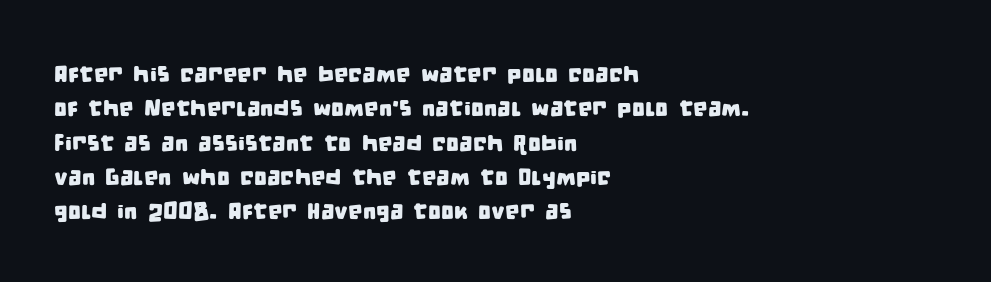
Q: Is the text underlined? A: No.
Q: How is the paragraph aligned? A: Left-aligned.
Q: Is the spacing between letters normal or unusually wide? A: Normal.
Q: Is the spacing between lines tight, normal or loose? A: Normal.
